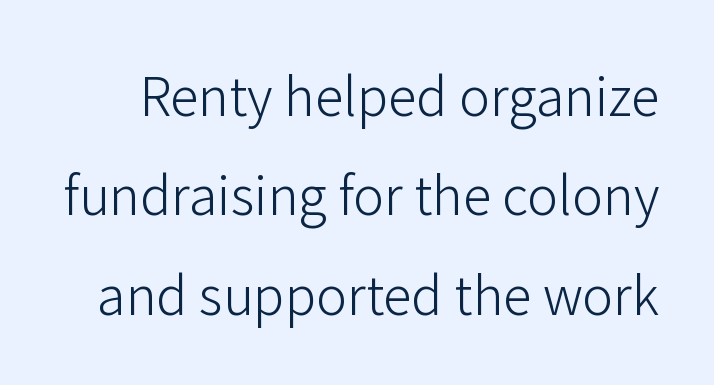
{"serif": "no", "italic": "no", "bold": "no", "weight": "light", "width": "normal", "stroke_contrast": "low", "x_height": "medium", "monospaced": "no", "underline": "no", "line_spacing": "loose", "line_spacing_ratio": 1.91, "letter_spacing": "normal", "letter_spacing_em": 0.0, "glyph_px": 52}
